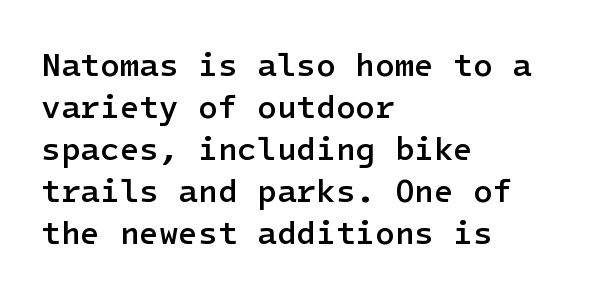
Q: Is the text bold? A: Semi-bold.
Q: Is the text italic (slanted)? A: No, it is upright.
Q: Is the typeface a serif or a sans-serif typeface? A: Sans-serif.
Q: Is the text underlined? A: No.
Q: How is the paragraph aligned? A: Left-aligned.
Q: Is the spacing between letters normal or unusually wide? A: Normal.
Q: Is the spacing between lines tight, normal or loose? A: Normal.
Q: Width (condensed, normal, or wide)? A: Normal.
Q: Stroke contrast? A: Low.
Q: x-height? A: Medium.
